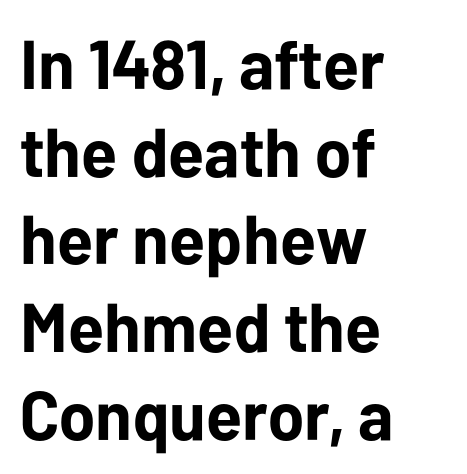
Q: Is the text bold? A: Yes.
Q: Is the text italic (slanted)? A: No, it is upright.
Q: Is the typeface a serif or a sans-serif typeface? A: Sans-serif.
Q: Is the text underlined? A: No.
Q: How is the paragraph aligned? A: Left-aligned.
Q: Is the spacing between letters normal or unusually wide? A: Normal.
Q: Is the spacing between lines tight, normal or loose? A: Normal.
Q: Width (condensed, normal, or wide)? A: Normal.
Q: Stroke contrast? A: Low.
Q: x-height? A: Medium.
Q: Monospaced? A: No.
